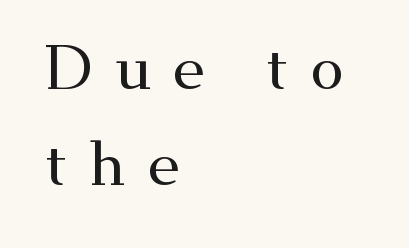
The image shows 61 px wide serif type, upright; set left-aligned, normal line spacing (1.57x), unusually wide letter spacing (+0.35 em), not underlined; medium stroke contrast and a small x-height.
